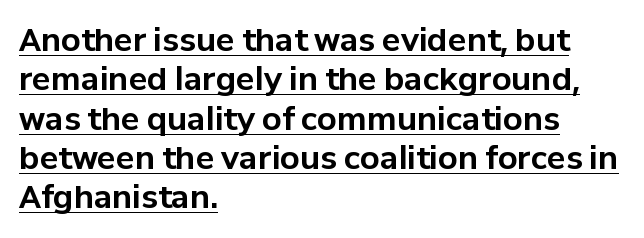
{"serif": "no", "italic": "no", "bold": "yes", "weight": "bold", "width": "normal", "stroke_contrast": "low", "x_height": "medium", "monospaced": "no", "underline": "yes", "align": "left", "line_spacing": "normal", "line_spacing_ratio": 1.27, "letter_spacing": "normal", "letter_spacing_em": 0.0, "glyph_px": 31}
